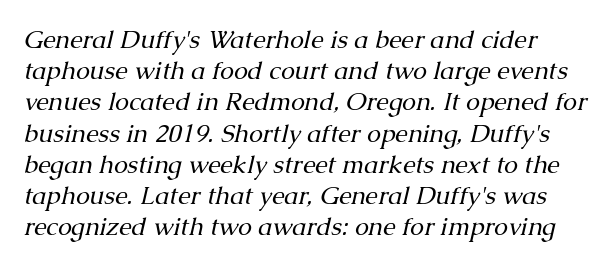
Q: Is the text bold? A: No.
Q: Is the text italic (slanted)? A: Yes, it leans right by about 13 degrees.
Q: Is the text underlined? A: No.
Q: How is the paragraph aligned? A: Left-aligned.
Q: Is the spacing between letters normal or unusually wide? A: Normal.
Q: Is the spacing between lines tight, normal or loose? A: Normal.
